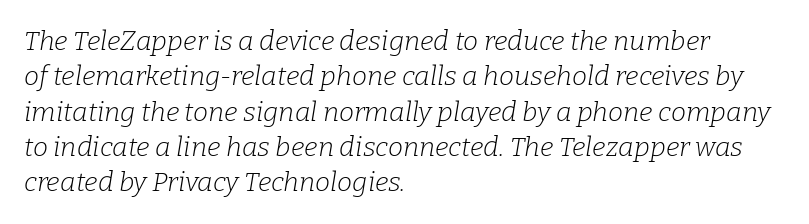
The image shows 27 px text type, italic (leaning right); set left-aligned, normal line spacing (1.31x), normal letter spacing, not underlined.
